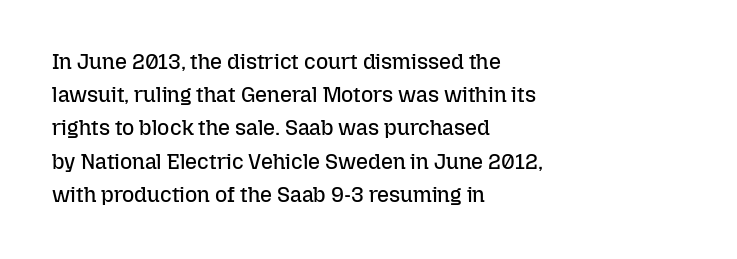
{"italic": "no", "bold": "no", "underline": "no", "align": "left", "line_spacing": "normal", "line_spacing_ratio": 1.58, "letter_spacing": "normal", "letter_spacing_em": 0.0, "glyph_px": 21}
